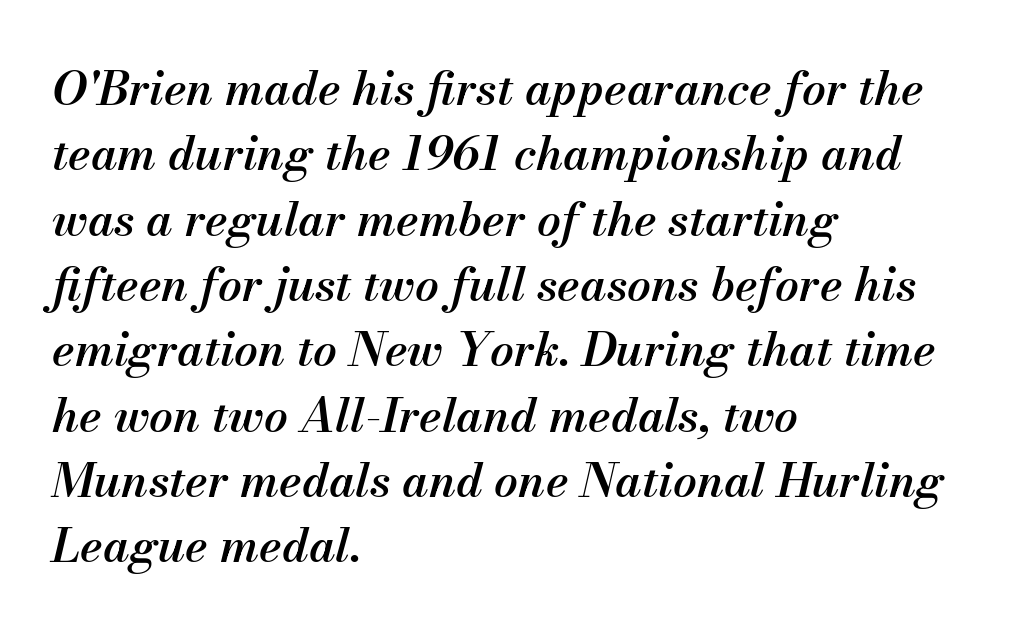
The image shows 47 px semibold type, italic (leaning right); set left-aligned, normal line spacing (1.39x), normal letter spacing, not underlined; medium stroke contrast and a small x-height.
